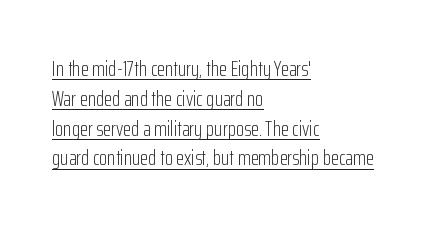
{"italic": "no", "bold": "no", "underline": "yes", "align": "left", "line_spacing": "normal", "line_spacing_ratio": 1.42, "letter_spacing": "normal", "letter_spacing_em": 0.0, "glyph_px": 21}
